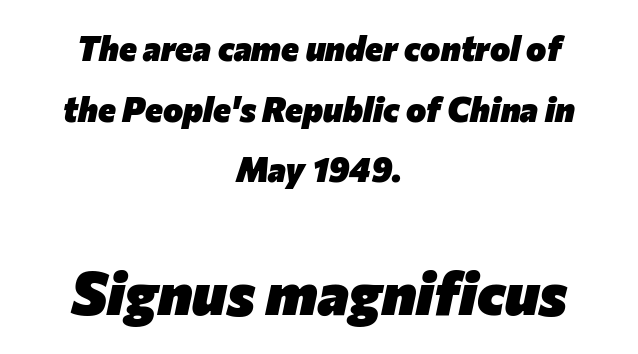
The image shows 59 px heavy type, italic (leaning right); set centered, line spacing 1.78x, normal letter spacing, not underlined; the second (bottom) block is 1.74x larger; low stroke contrast and a medium x-height.
